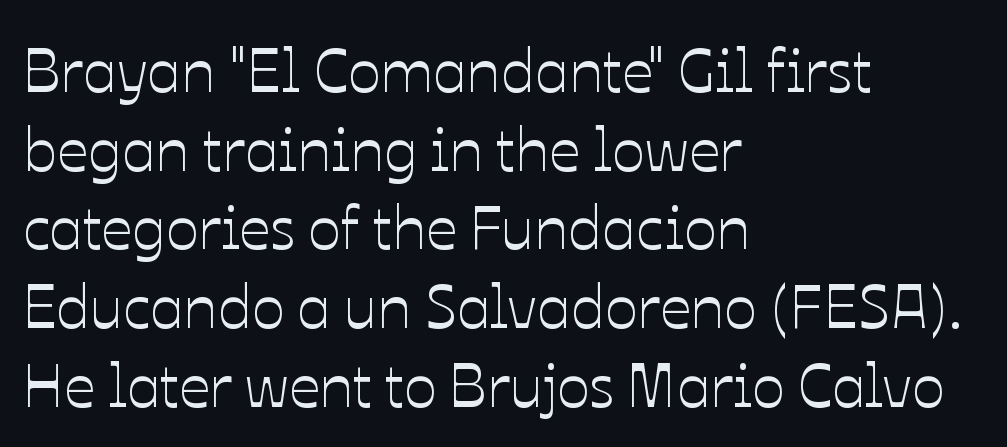
The axis of the letterforms is exactly vertical. Words appear dense and cohesive because spacing is normal. The passage shown is not underscored anywhere. Caption: multi-line text, flush left, ragged right. Each letter keeps its own natural width here, so spacing adapts to shape. Does the leading feel generous? No, just average.
